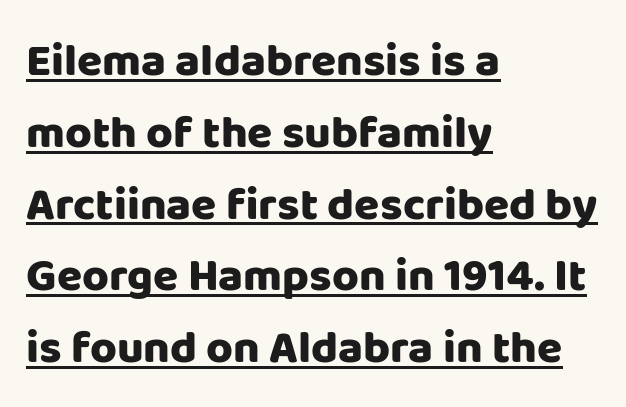
{"serif": "no", "italic": "no", "bold": "yes", "weight": "heavy", "width": "normal", "stroke_contrast": "low", "x_height": "large", "monospaced": "no", "underline": "yes", "align": "left", "line_spacing": "normal", "line_spacing_ratio": 1.56, "letter_spacing": "normal", "letter_spacing_em": 0.0, "glyph_px": 46}
